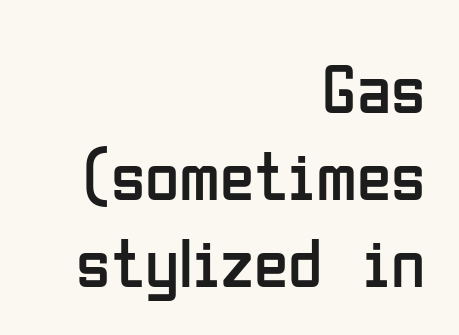
{"serif": "no", "italic": "no", "bold": "no", "weight": "regular", "width": "condensed", "stroke_contrast": "low", "x_height": "medium", "monospaced": "no", "underline": "no", "align": "right", "line_spacing_ratio": 1.24, "letter_spacing": "normal", "letter_spacing_em": 0.0, "glyph_px": 70}
